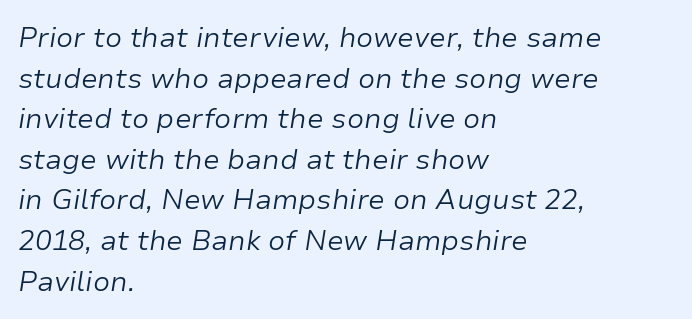
{"italic": "yes", "lean": "right", "slant_degrees": 9, "bold": "no", "weight": "light", "width": "normal", "stroke_contrast": "low", "x_height": "medium", "monospaced": "no", "underline": "no", "align": "left", "line_spacing": "normal", "line_spacing_ratio": 1.45, "letter_spacing": "normal", "letter_spacing_em": 0.0, "glyph_px": 28}
